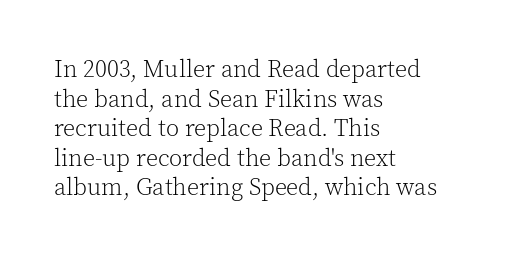
Words appear dense and cohesive because spacing is normal. Stem width sits at or under what a default text font uses. Honestly, there is no underline to notice here at all. The lettering stays uniformly vertical, giving the passage a roman look.
